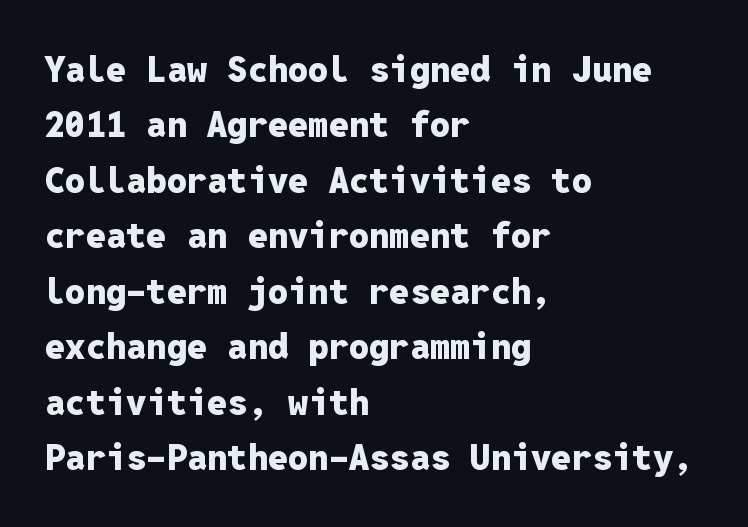
Q: Is the text bold? A: Yes.
Q: Is the text italic (slanted)? A: No, it is upright.
Q: Is the typeface a serif or a sans-serif typeface? A: Sans-serif.
Q: Is the text underlined? A: No.
Q: How is the paragraph aligned? A: Left-aligned.
Q: Is the spacing between letters normal or unusually wide? A: Normal.
Q: Is the spacing between lines tight, normal or loose? A: Normal.
Q: Width (condensed, normal, or wide)? A: Normal.
Q: Stroke contrast? A: Low.
Q: x-height? A: Medium.
Q: Monospaced? A: Yes.
